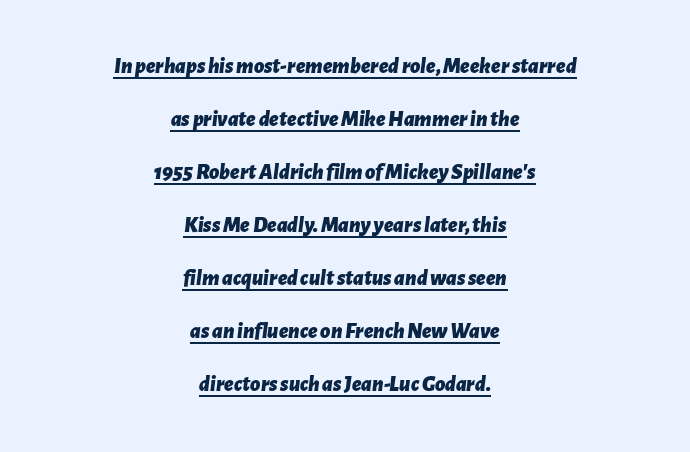
Q: Is the text bold? A: Yes.
Q: Is the text italic (slanted)? A: Yes, it leans right by about 7 degrees.
Q: Is the text underlined? A: Yes.
Q: How is the paragraph aligned? A: Centered.
Q: Is the spacing between letters normal or unusually wide? A: Normal.
Q: Is the spacing between lines tight, normal or loose? A: Loose.
